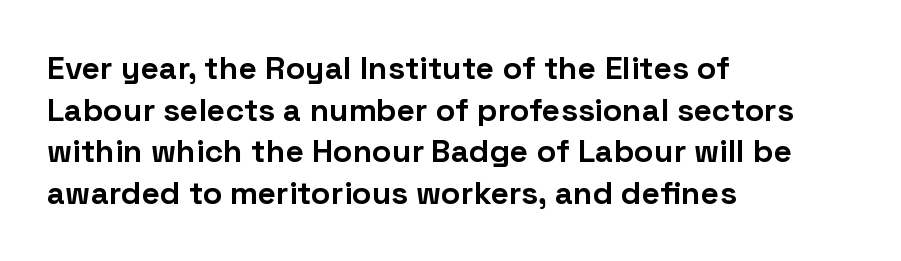
Q: Is the text bold? A: Yes.
Q: Is the text italic (slanted)? A: No, it is upright.
Q: Is the typeface a serif or a sans-serif typeface? A: Sans-serif.
Q: Is the text underlined? A: No.
Q: How is the paragraph aligned? A: Left-aligned.
Q: Is the spacing between letters normal or unusually wide? A: Normal.
Q: Is the spacing between lines tight, normal or loose? A: Normal.
Q: Width (condensed, normal, or wide)? A: Normal.
Q: Stroke contrast? A: Low.
Q: x-height? A: Medium.
Q: Monospaced? A: No.
